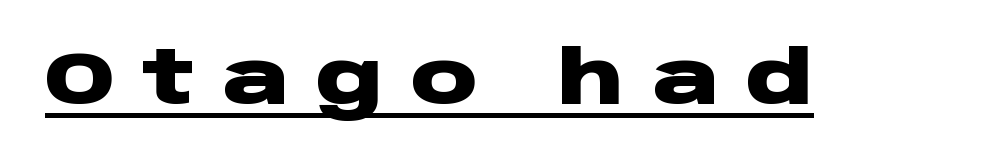
Q: Is the text bold? A: Yes.
Q: Is the text italic (slanted)? A: No, it is upright.
Q: Is the typeface a serif or a sans-serif typeface? A: Sans-serif.
Q: Is the text underlined? A: Yes.
Q: Is the spacing between letters normal or unusually wide? A: Unusually wide.
Q: Width (condensed, normal, or wide)? A: Wide.
Q: Stroke contrast? A: Low.
Q: x-height? A: Large.
Q: Monospaced? A: No.
